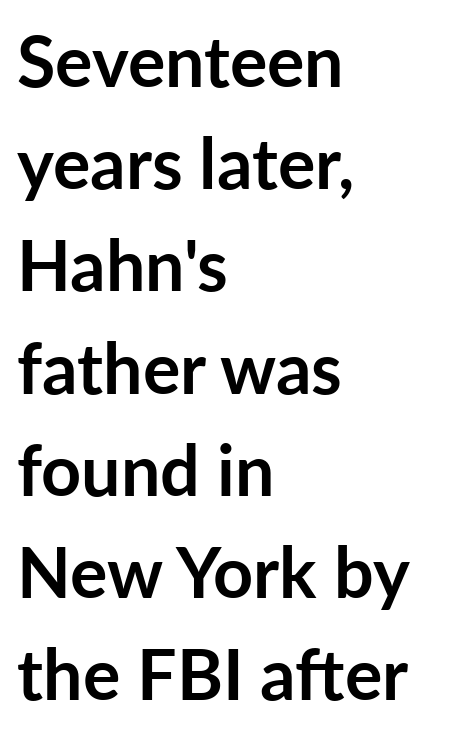
The passage shown is typed in a proportional face where columns would drift. The baseline area is clear. The vertical gap from one line to the next is medium. One-word summary of the alignment: left.
